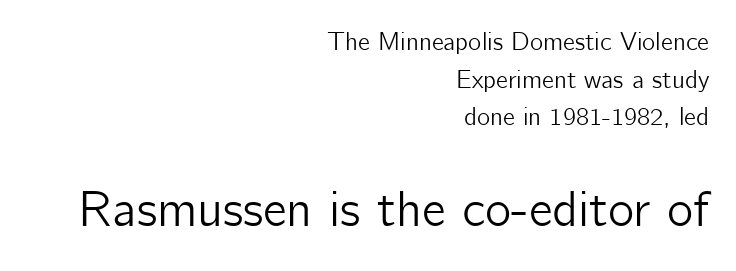
No word sits above an underline. Look at the glyph heights: the lower group is clearly the bigger setting. Successive baselines arrive at the customary interval. Default kerning and tracking; the words read as compact shapes. The paragraph has a hard right edge and a soft left edge.
